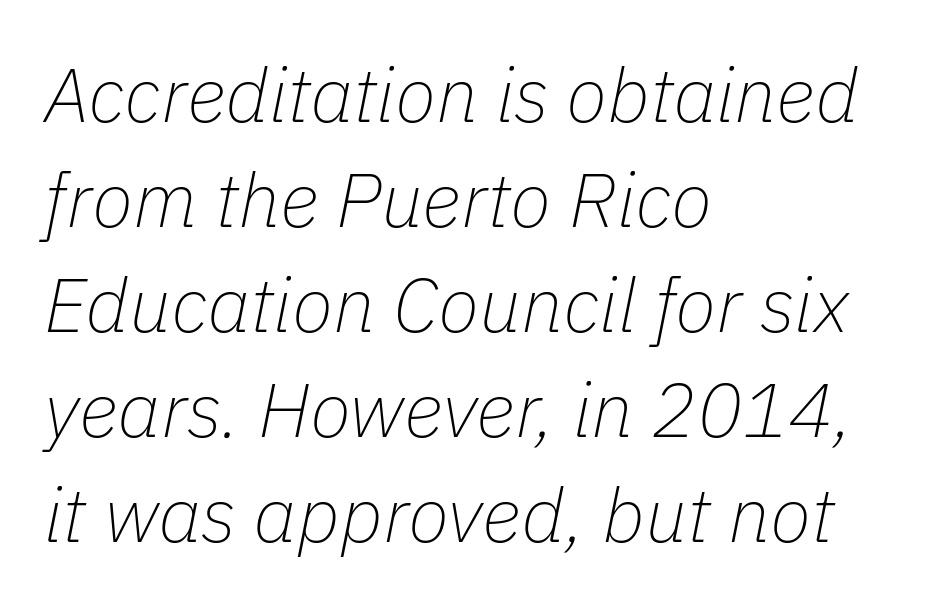
Q: Is the text bold? A: No.
Q: Is the text italic (slanted)? A: Yes, it leans right by about 11 degrees.
Q: Is the text underlined? A: No.
Q: How is the paragraph aligned? A: Left-aligned.
Q: Is the spacing between letters normal or unusually wide? A: Normal.
Q: Is the spacing between lines tight, normal or loose? A: Normal.
Q: Width (condensed, normal, or wide)? A: Normal.
Q: Stroke contrast? A: Low.
Q: x-height? A: Medium.
Q: Monospaced? A: No.
